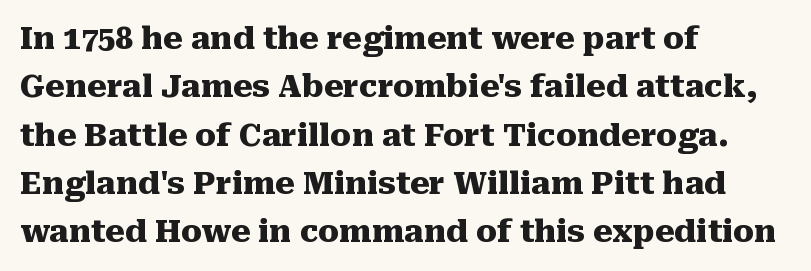
Q: Is the text bold? A: Yes.
Q: Is the text italic (slanted)? A: No, it is upright.
Q: Is the typeface a serif or a sans-serif typeface? A: Serif.
Q: Is the text underlined? A: No.
Q: How is the paragraph aligned? A: Left-aligned.
Q: Is the spacing between letters normal or unusually wide? A: Normal.
Q: Is the spacing between lines tight, normal or loose? A: Normal.
Q: Width (condensed, normal, or wide)? A: Normal.
Q: Stroke contrast? A: Medium.
Q: x-height? A: Medium.
Q: Monospaced? A: No.
